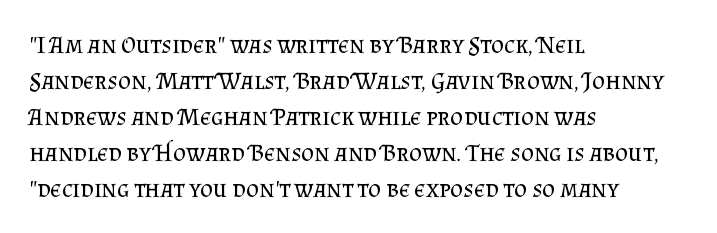
The rendering anchors every line to the left-hand side. Words appear dense and cohesive because spacing is normal. Does the leading feel generous? No, just average. A quiet, ordinary-to-light weight characterises the typeface.
